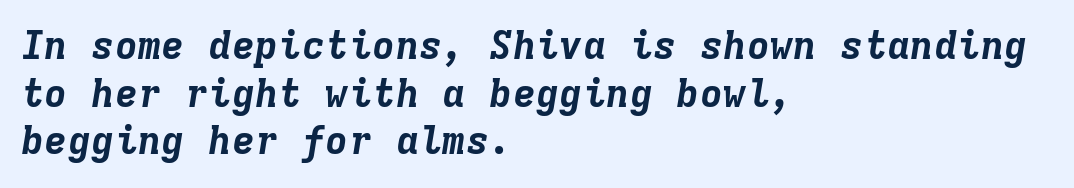
{"italic": "yes", "lean": "right", "slant_degrees": 9, "bold": "yes", "weight": "bold", "width": "normal", "stroke_contrast": "low", "x_height": "medium", "monospaced": "yes", "underline": "no", "align": "left", "line_spacing_ratio": 1.22, "letter_spacing": "normal", "letter_spacing_em": 0.0, "glyph_px": 39}
